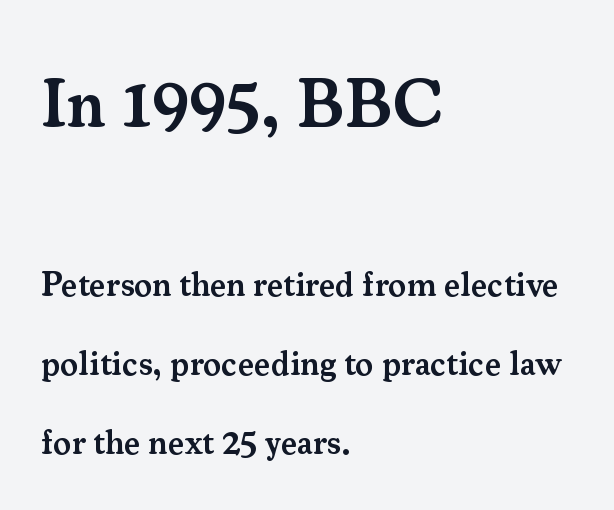
{"serif": "yes", "italic": "no", "bold": "semi", "weight": "semibold", "width": "normal", "stroke_contrast": "medium", "x_height": "small", "monospaced": "no", "underline": "no", "align": "left", "line_spacing": "loose", "line_spacing_ratio": 2.32, "letter_spacing": "normal", "letter_spacing_em": 0.0, "larger_block": "first", "size_ratio": 2.0, "glyph_px": 68}
